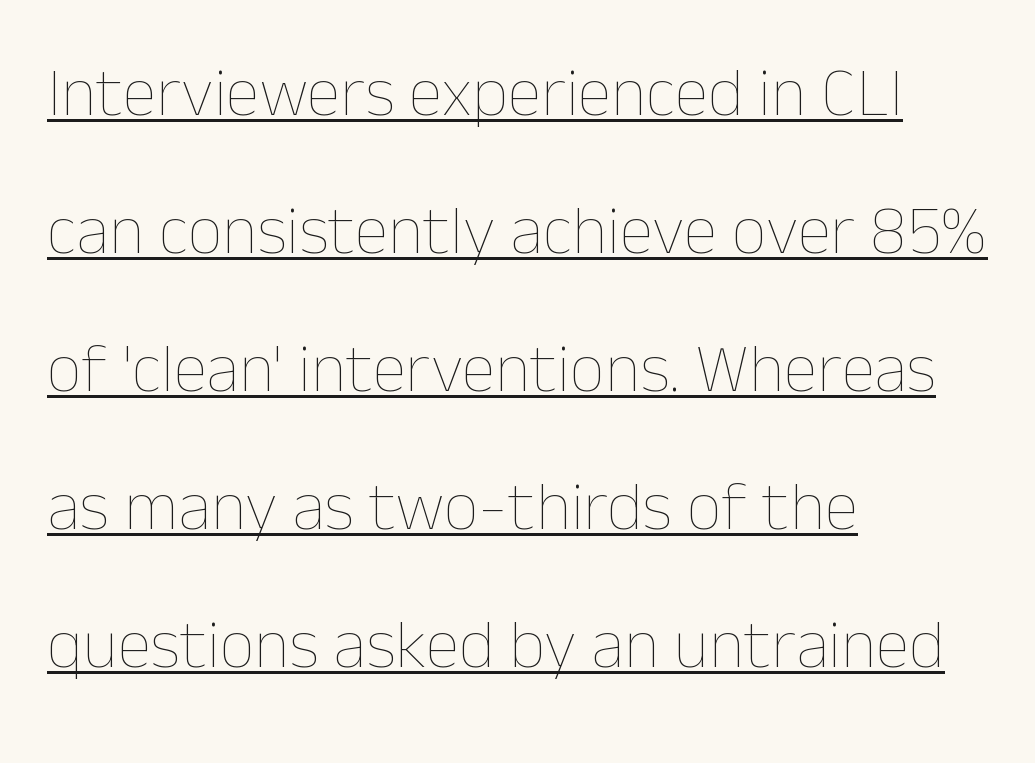
The image shows 69 px thin type, upright; set left-aligned, loose line spacing (2.0x), normal letter spacing, underlined; low stroke contrast and a medium x-height.
